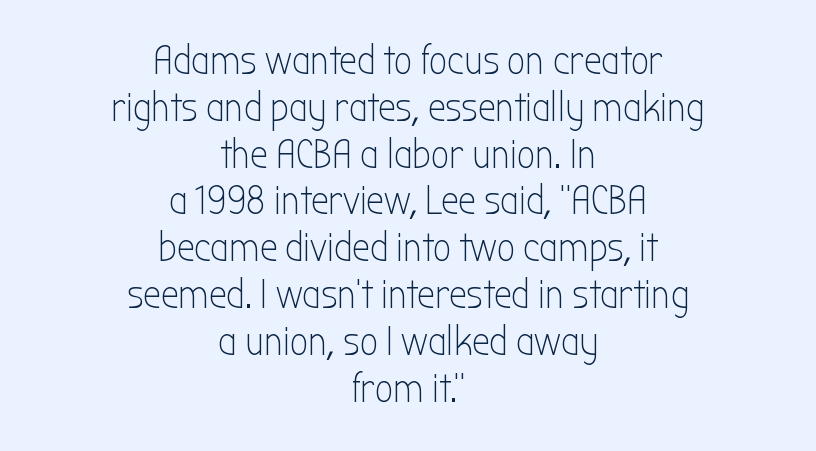
Proportional: the letters do not fall into vertical columns. Just letters on the line, the space beneath them empty. This rendering employs a face without finishing strokes, i.e., a sans-serif. Casual observation: everything's sitting right in the middle. Tall strokes in this sample are plumb rather than angled. Short note: letters normally spaced.
